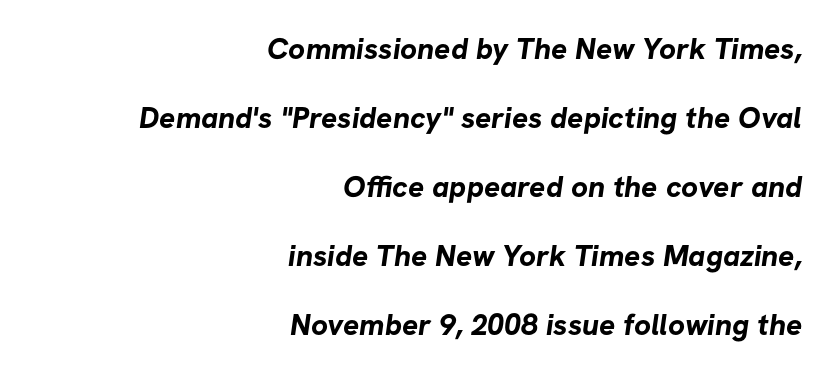
The typesetter chose a ragged-left arrangement here. Font category for this specimen: sans-serif. Vertically, the passage feels expansive, rows floating well apart. Between one letter and the next there's only the usual sliver of space. Think of a printed novel: that variable character pitch is what you see here.
